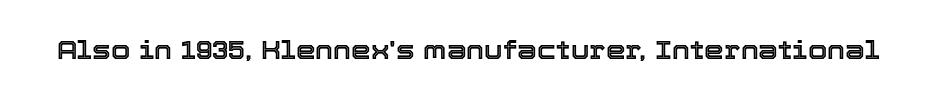
{"italic": "no", "underline": "no", "letter_spacing": "normal", "letter_spacing_em": 0.0, "glyph_px": 25}
